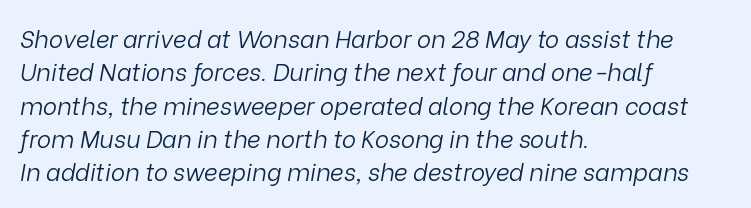
Q: Is the text bold? A: No.
Q: Is the text italic (slanted)? A: Yes, it leans right by about 9 degrees.
Q: Is the text underlined? A: No.
Q: How is the paragraph aligned? A: Left-aligned.
Q: Is the spacing between letters normal or unusually wide? A: Normal.
Q: Is the spacing between lines tight, normal or loose? A: Normal.
